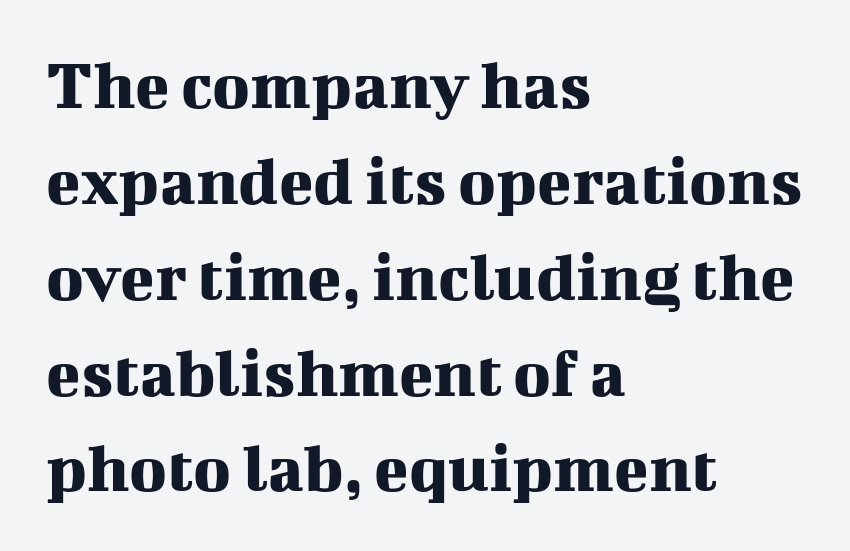
The image shows 71 px serif type, upright; set left-aligned, normal line spacing (1.35x), normal letter spacing, not underlined; medium stroke contrast and a medium x-height.
